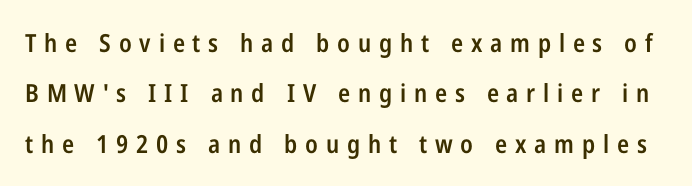
Q: Is the text bold? A: Semi-bold.
Q: Is the text italic (slanted)? A: No, it is upright.
Q: Is the text underlined? A: No.
Q: Is the spacing between letters normal or unusually wide? A: Unusually wide.
Q: Is the spacing between lines tight, normal or loose? A: Loose.
